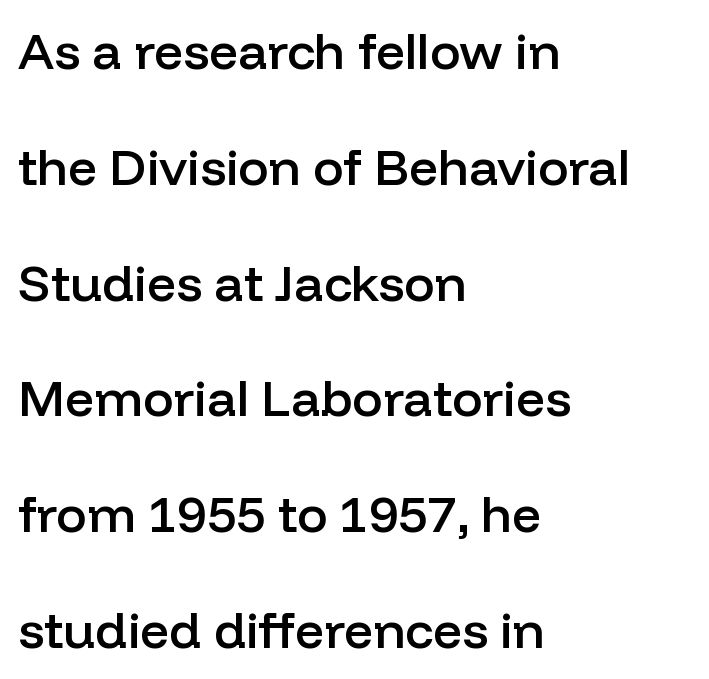
Set as a demibold, roughly 600 on the weight scale. The ragged edge is on the right, which tells us the setting is flush left. Leading: increased. You could call the tracking neutral — neither tight nor loose. Is this a fixed-width face? No — the glyphs have proportional, varying widths. Descenders hang freely into open space.
